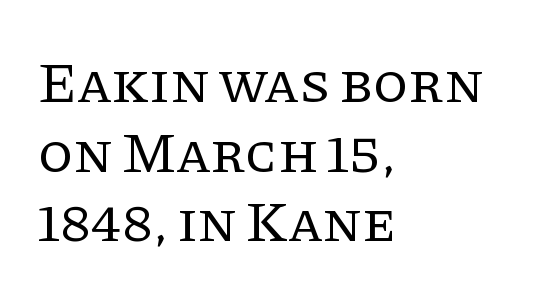
Q: Is the text bold? A: No.
Q: Is the text italic (slanted)? A: No, it is upright.
Q: Is the typeface a serif or a sans-serif typeface? A: Serif.
Q: Is the text underlined? A: No.
Q: How is the paragraph aligned? A: Left-aligned.
Q: Is the spacing between letters normal or unusually wide? A: Normal.
Q: Width (condensed, normal, or wide)? A: Normal.
Q: Stroke contrast? A: Low.
Q: x-height? A: Large.
Q: Monospaced? A: No.
